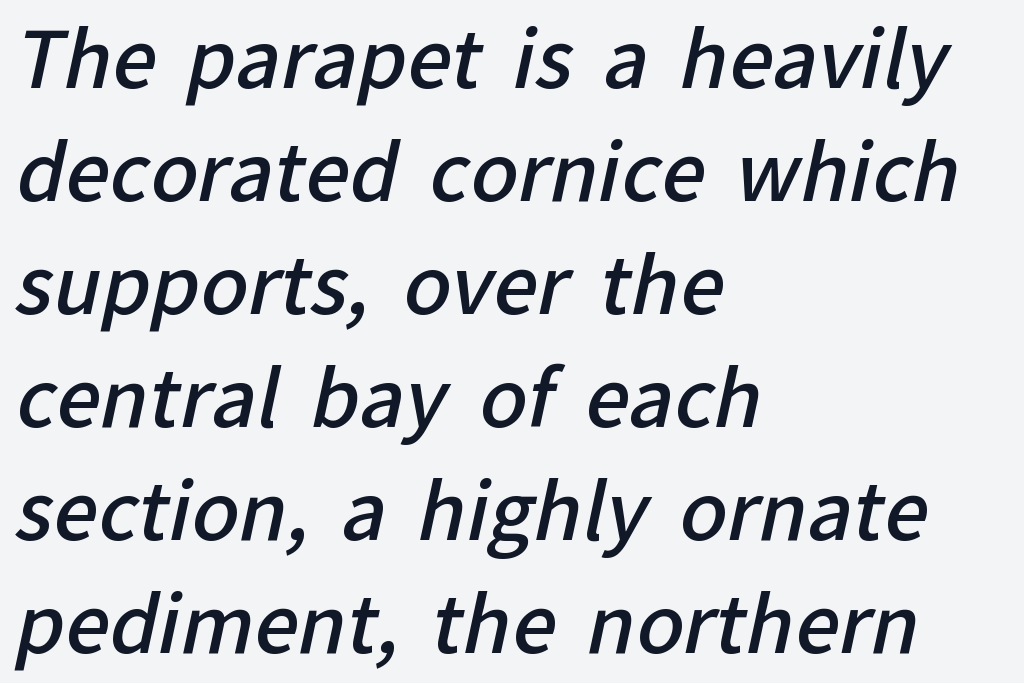
Q: Is the text bold? A: Semi-bold.
Q: Is the typeface a serif or a sans-serif typeface? A: Sans-serif.
Q: Is the text underlined? A: No.
Q: How is the paragraph aligned? A: Left-aligned.
Q: Is the spacing between letters normal or unusually wide? A: Normal.
Q: Is the spacing between lines tight, normal or loose? A: Normal.
Q: Width (condensed, normal, or wide)? A: Normal.
Q: Stroke contrast? A: Low.
Q: x-height? A: Medium.
Q: Monospaced? A: No.
